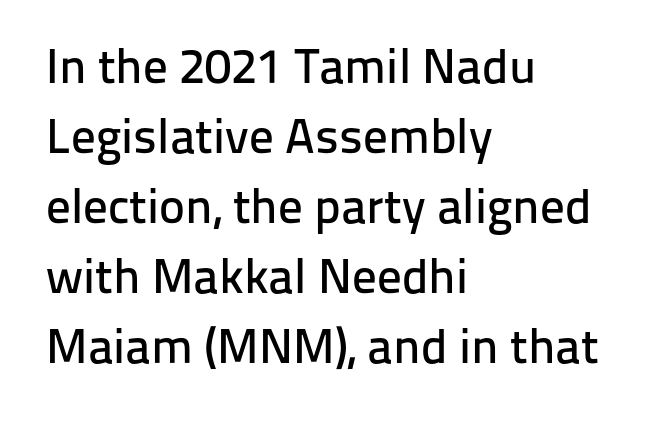
The image shows 49 px sans-serif type, upright; set left-aligned, normal line spacing (1.43x), normal letter spacing, not underlined; low stroke contrast and a medium x-height.
